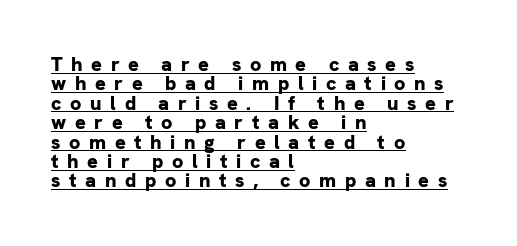
Compared with typical body copy, the letter spacing here is much looser. A full-strength bold gives these letters their thick strokes. The paragraph shown leans on its left margin. Vertically, the passage feels compressed, each row crowding the next. The specimen includes a rule beneath the text block's lines.
